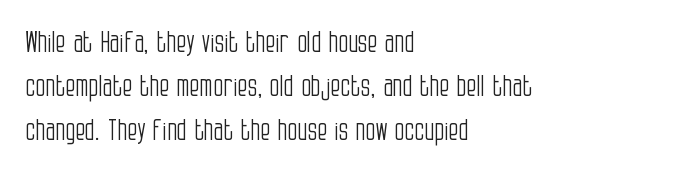
Bold? No — there's no thickening of the strokes. A normal amount of white space separates one row of letters from the next. The passage shown is typed in a proportional face where columns would drift. Short note: letters normally spaced.
